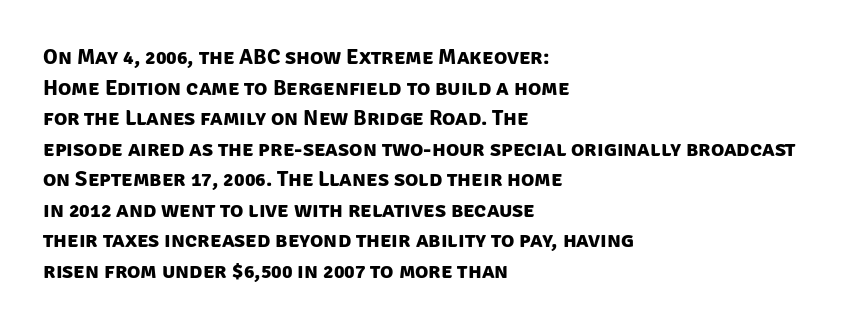
{"bold": "yes", "underline": "no", "align": "left", "line_spacing": "normal", "line_spacing_ratio": 1.39, "letter_spacing": "normal", "letter_spacing_em": 0.0, "glyph_px": 22}
